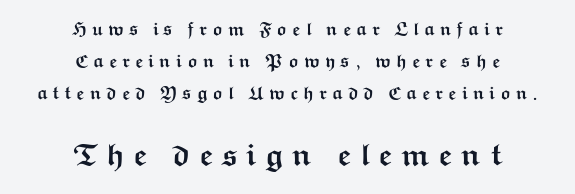
Q: Is the text bold? A: Yes.
Q: Is the text italic (slanted)? A: No, it is upright.
Q: Is the typeface a serif or a sans-serif typeface? A: Sans-serif.
Q: Is the text underlined? A: No.
Q: How is the paragraph aligned? A: Centered.
Q: Is the spacing between letters normal or unusually wide? A: Unusually wide.
Q: Which block of text is set in a larger size, the first (top) or the second (bottom)? A: The second (bottom) one.
Q: Width (condensed, normal, or wide)? A: Wide.
Q: Stroke contrast? A: Medium.
Q: x-height? A: Medium.
Q: Monospaced? A: No.
